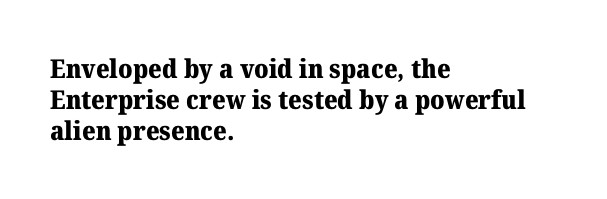
Q: Is the text bold? A: Yes.
Q: Is the text italic (slanted)? A: No, it is upright.
Q: Is the text underlined? A: No.
Q: How is the paragraph aligned? A: Left-aligned.
Q: Is the spacing between letters normal or unusually wide? A: Normal.
